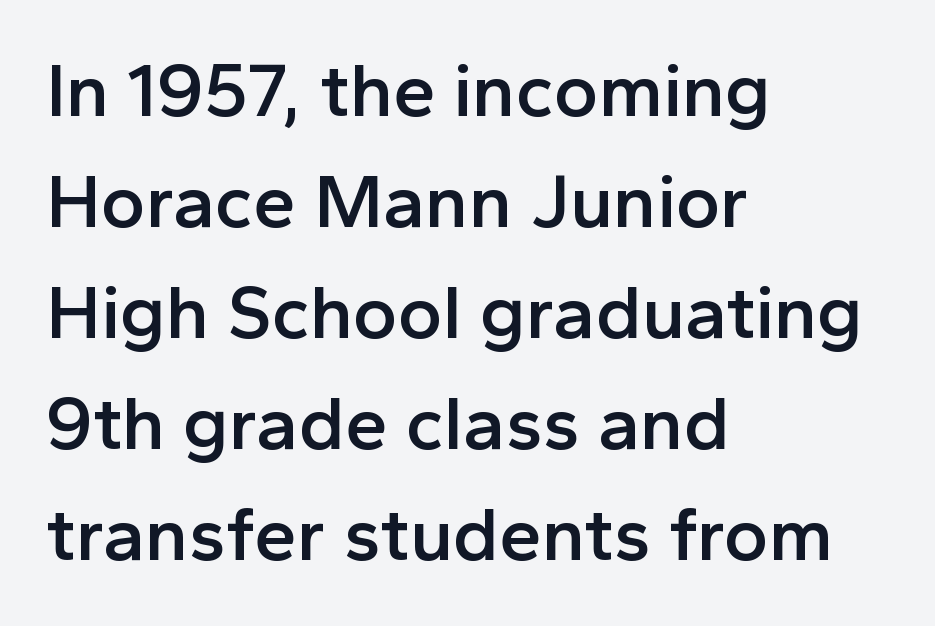
{"serif": "no", "italic": "no", "bold": "semi", "weight": "semibold", "width": "normal", "x_height": "medium", "monospaced": "no", "underline": "no", "align": "left", "line_spacing": "normal", "line_spacing_ratio": 1.46, "letter_spacing": "normal", "letter_spacing_em": 0.0, "glyph_px": 76}
